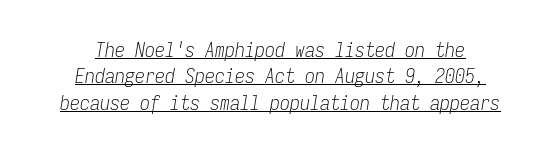
{"italic": "yes", "lean": "right", "slant_degrees": 9, "bold": "no", "underline": "yes", "align": "center", "line_spacing": "normal", "line_spacing_ratio": 1.32, "letter_spacing": "normal", "letter_spacing_em": 0.0, "glyph_px": 20}
